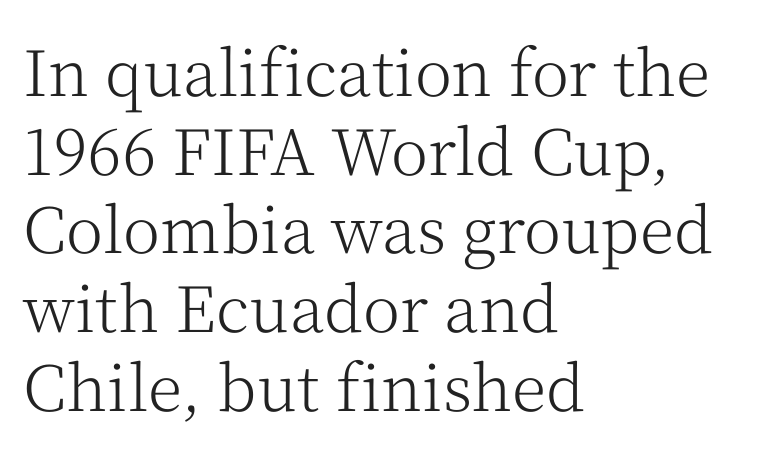
The image shows 63 px light serif type, upright; set left-aligned, normal line spacing (1.25x), normal letter spacing, not underlined; medium stroke contrast and a medium x-height.
